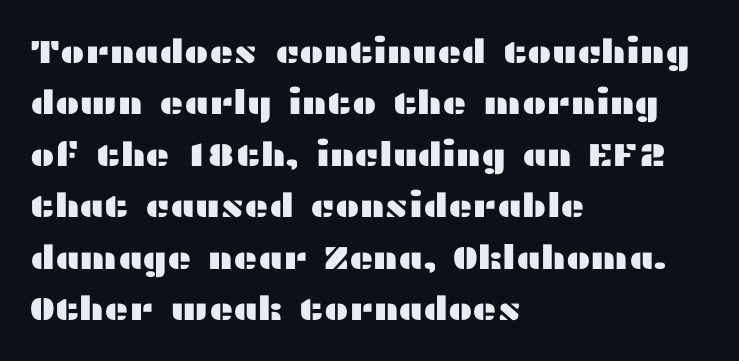
The image shows 33 px wide sans-serif type, upright; set left-aligned, normal line spacing (1.56x), normal letter spacing, not underlined; medium stroke contrast and a medium x-height.
